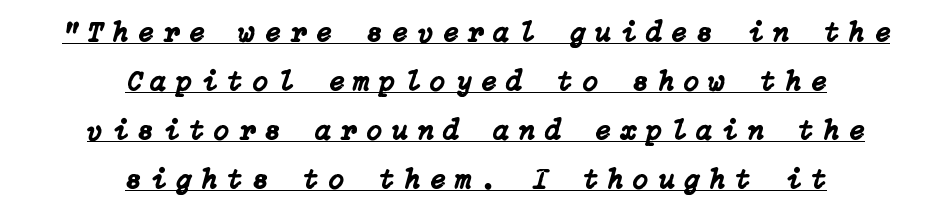
{"italic": "yes", "lean": "right", "slant_degrees": 15, "width": "normal", "stroke_contrast": "low", "x_height": "medium", "underline": "yes", "align": "center", "line_spacing_ratio": 1.75, "letter_spacing": "wide", "letter_spacing_em": 0.36, "glyph_px": 28}
